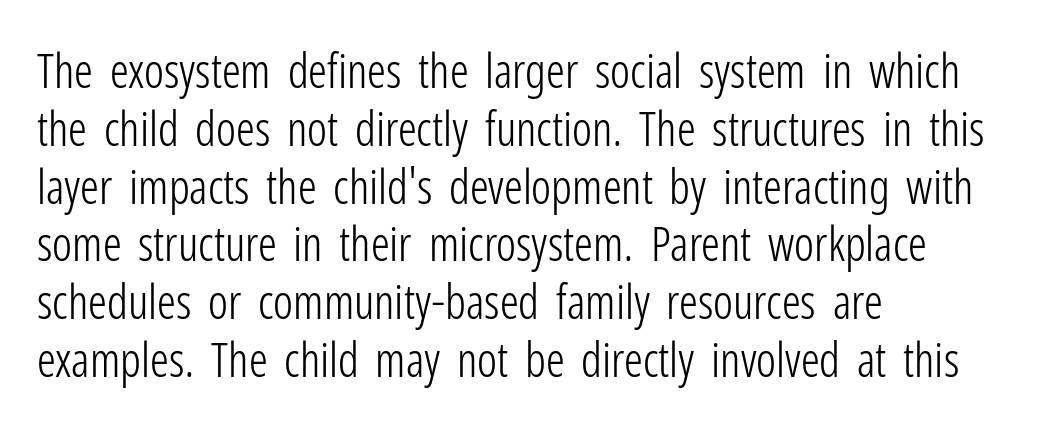
You could not count columns in this text — the font is proportionally spaced. The zone under the glyphs is completely vacant. Nope, not italic — everything's standing straight. Nothing sits at the stroke ends, so this counts as sans-serif. Spacing between characters is what you'd get straight out of the box.
